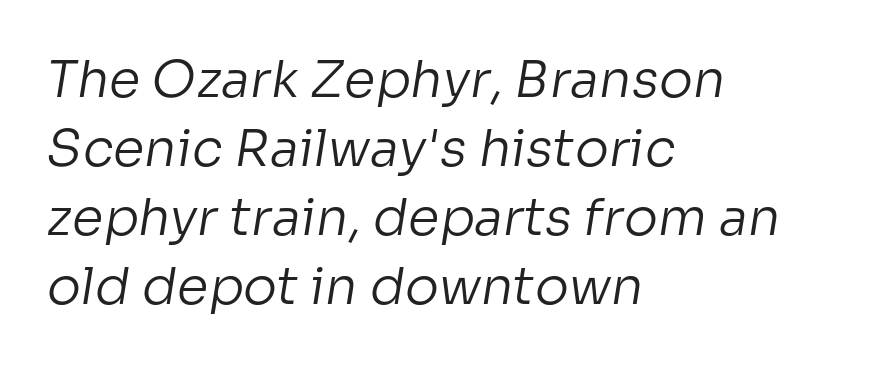
{"serif": "no", "bold": "no", "weight": "regular", "width": "normal", "stroke_contrast": "low", "x_height": "medium", "monospaced": "no", "underline": "no", "align": "left", "line_spacing": "normal", "line_spacing_ratio": 1.35, "letter_spacing": "normal", "letter_spacing_em": 0.0, "glyph_px": 51}
